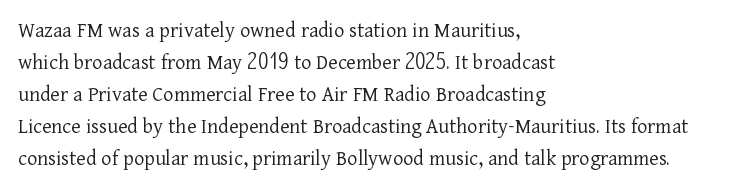
Weight: in the light-to-regular range. These lines keep a tight, regular rhythm from letter to letter. Any mark beneath the type? The region is blank. Left-aligned paragraph, ragged on the right. If you drew a line through each stem, it would be perfectly vertical. Honestly, the row spacing looks completely unremarkable.
